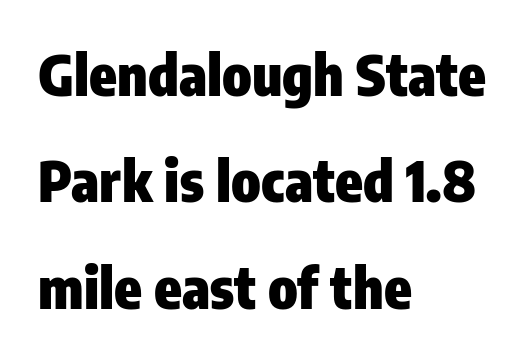
Q: Is the text bold? A: Yes.
Q: Is the text italic (slanted)? A: No, it is upright.
Q: Is the typeface a serif or a sans-serif typeface? A: Sans-serif.
Q: Is the text underlined? A: No.
Q: How is the paragraph aligned? A: Left-aligned.
Q: Is the spacing between letters normal or unusually wide? A: Normal.
Q: Is the spacing between lines tight, normal or loose? A: Loose.
Q: Width (condensed, normal, or wide)? A: Condensed.
Q: Stroke contrast? A: Low.
Q: x-height? A: Medium.
Q: Monospaced? A: No.
